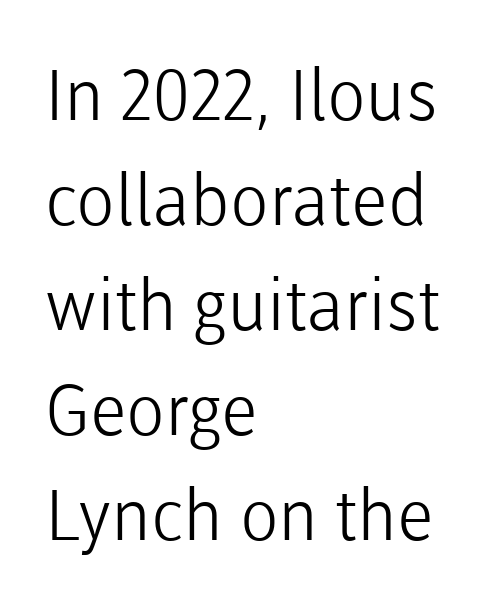
Vertical spacing — default. If you drew a line through each stem, it would be perfectly vertical. The face used here is rendered with its standard letterfit. The letters look calm and open, with moderate or lighter stems. Does the copy run flush right? No — it runs flush left.
